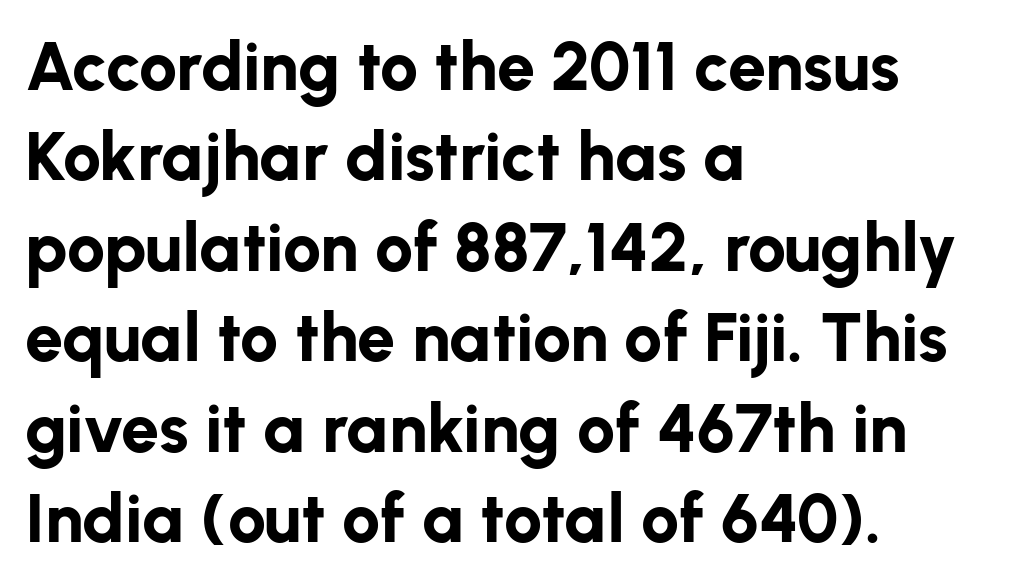
Q: Is the text bold? A: Yes.
Q: Is the text italic (slanted)? A: No, it is upright.
Q: Is the typeface a serif or a sans-serif typeface? A: Sans-serif.
Q: Is the text underlined? A: No.
Q: How is the paragraph aligned? A: Left-aligned.
Q: Is the spacing between letters normal or unusually wide? A: Normal.
Q: Is the spacing between lines tight, normal or loose? A: Normal.
Q: Width (condensed, normal, or wide)? A: Normal.
Q: Stroke contrast? A: Low.
Q: x-height? A: Medium.
Q: Monospaced? A: No.
